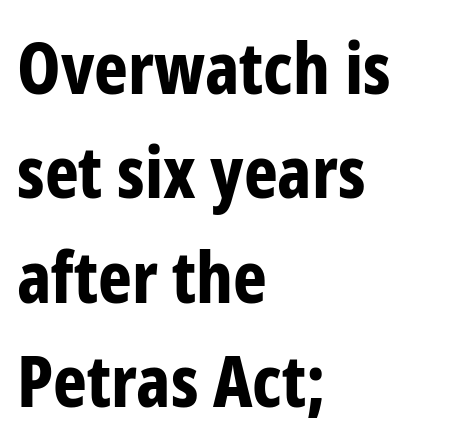
The image shows 72 px bold, condensed sans-serif type, upright; set left-aligned, normal line spacing (1.45x), normal letter spacing, not underlined; low stroke contrast and a medium x-height.
